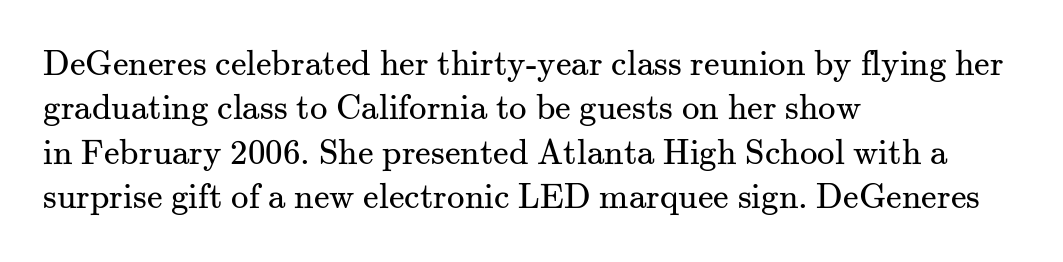
Q: Is the text bold? A: No.
Q: Is the text italic (slanted)? A: No, it is upright.
Q: Is the typeface a serif or a sans-serif typeface? A: Serif.
Q: Is the text underlined? A: No.
Q: How is the paragraph aligned? A: Left-aligned.
Q: Is the spacing between letters normal or unusually wide? A: Normal.
Q: Is the spacing between lines tight, normal or loose? A: Normal.
Q: Width (condensed, normal, or wide)? A: Normal.
Q: Stroke contrast? A: Medium.
Q: x-height? A: Small.
Q: Monospaced? A: No.
